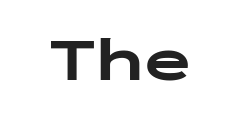
A student would call this center alignment; a typographer would say set centered. Every letter is thick-stroked: bold, no question. Every character here occupies the same horizontal width, giving the sample a typewriter-like rhythm. Short note: letters normally spaced. Underlining? Definitely not there.
